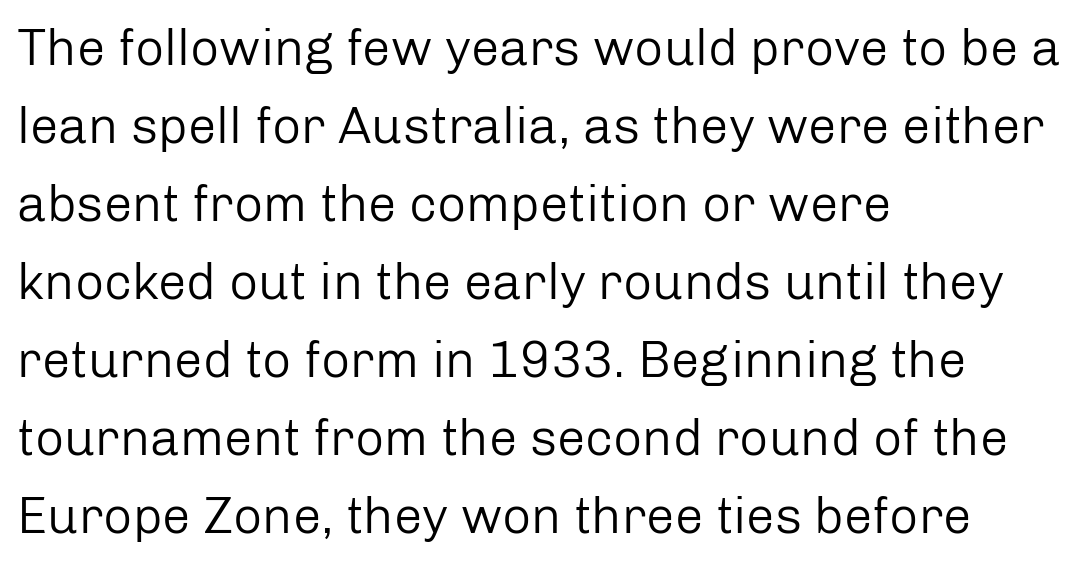
{"serif": "no", "italic": "no", "bold": "no", "weight": "regular", "width": "normal", "stroke_contrast": "low", "x_height": "medium", "monospaced": "no", "underline": "no", "align": "left", "line_spacing": "normal", "line_spacing_ratio": 1.53, "letter_spacing": "normal", "letter_spacing_em": 0.0, "glyph_px": 51}
